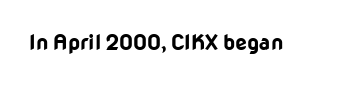
The letterforms sit shoulder to shoulder at normal distance. These lines were composed using upright roman letters. Check the space under the baseline: it is left empty. The sample has been set heavy, in full bold.
